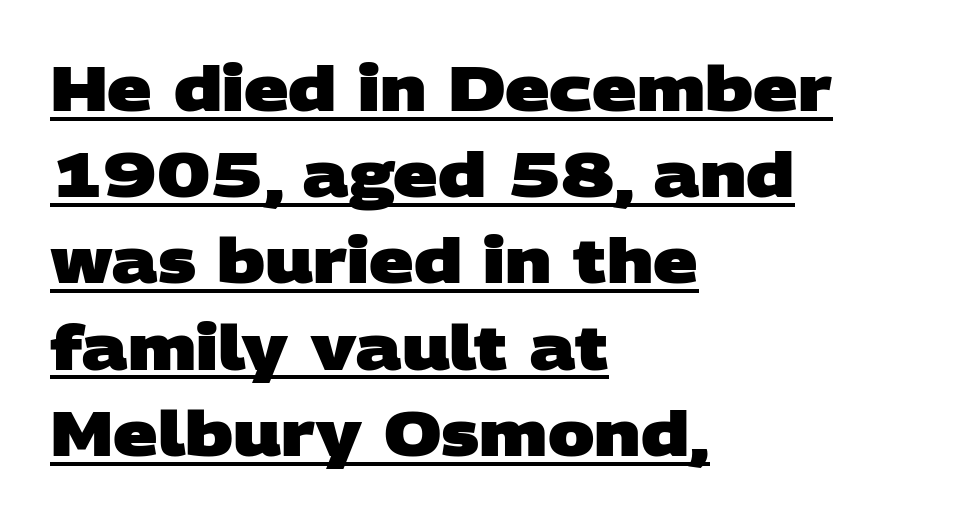
{"serif": "no", "bold": "yes", "weight": "heavy", "width": "wide", "stroke_contrast": "low", "x_height": "large", "monospaced": "no", "underline": "yes", "align": "left", "line_spacing": "normal", "line_spacing_ratio": 1.39, "letter_spacing": "normal", "letter_spacing_em": 0.0, "glyph_px": 62}
